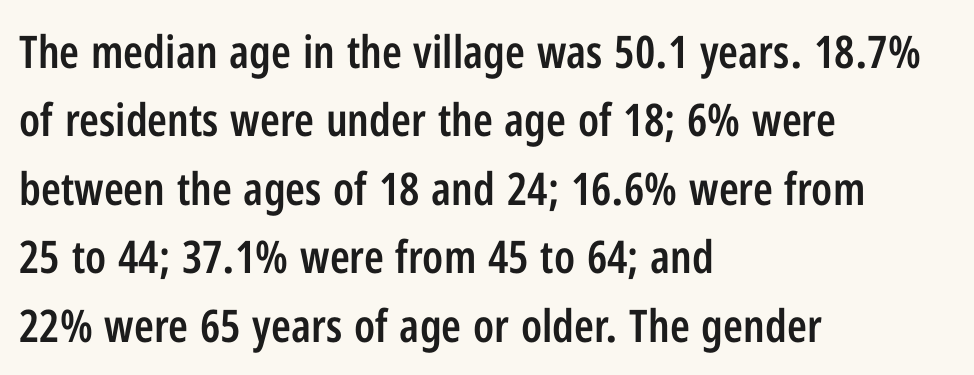
Q: Is the text bold? A: Semi-bold.
Q: Is the text italic (slanted)? A: No, it is upright.
Q: Is the typeface a serif or a sans-serif typeface? A: Sans-serif.
Q: Is the text underlined? A: No.
Q: How is the paragraph aligned? A: Left-aligned.
Q: Is the spacing between letters normal or unusually wide? A: Normal.
Q: Is the spacing between lines tight, normal or loose? A: Normal.
Q: Width (condensed, normal, or wide)? A: Condensed.
Q: Stroke contrast? A: Low.
Q: x-height? A: Medium.
Q: Monospaced? A: No.
